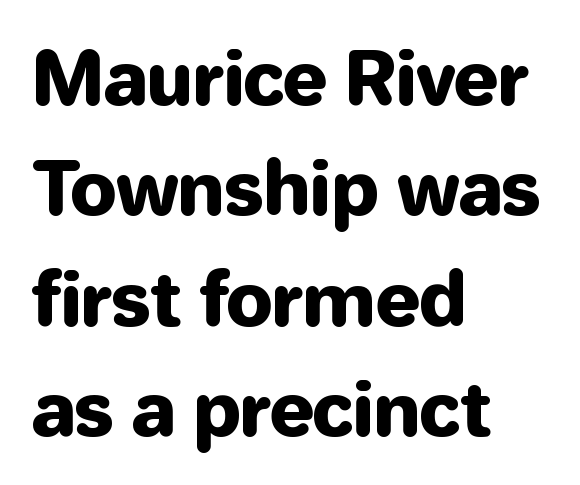
Q: Is the text italic (slanted)? A: No, it is upright.
Q: Is the typeface a serif or a sans-serif typeface? A: Sans-serif.
Q: Is the text underlined? A: No.
Q: How is the paragraph aligned? A: Left-aligned.
Q: Is the spacing between letters normal or unusually wide? A: Normal.
Q: Is the spacing between lines tight, normal or loose? A: Normal.
Q: Width (condensed, normal, or wide)? A: Normal.
Q: Stroke contrast? A: Low.
Q: x-height? A: Medium.
Q: Monospaced? A: No.
